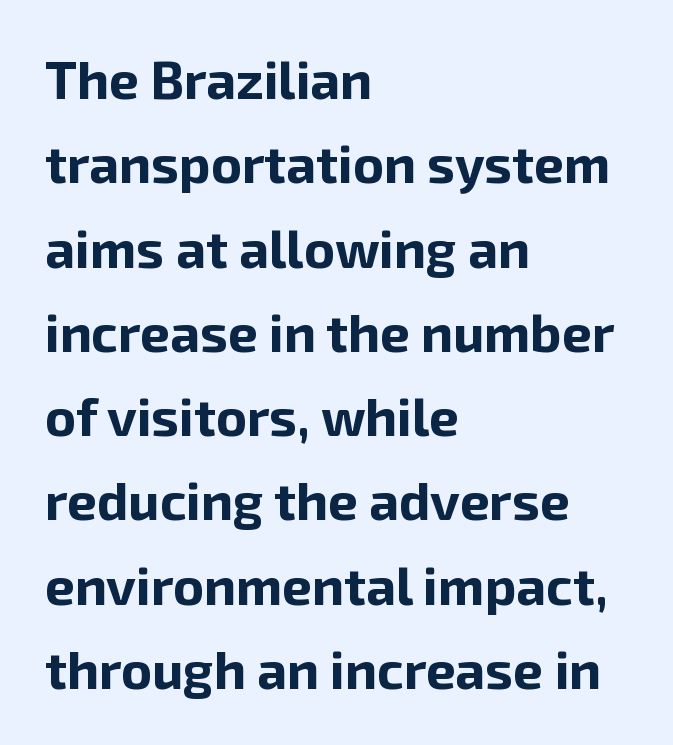
Q: Is the text bold? A: Yes.
Q: Is the text italic (slanted)? A: No, it is upright.
Q: Is the typeface a serif or a sans-serif typeface? A: Sans-serif.
Q: Is the text underlined? A: No.
Q: How is the paragraph aligned? A: Left-aligned.
Q: Is the spacing between letters normal or unusually wide? A: Normal.
Q: Is the spacing between lines tight, normal or loose? A: Normal.
Q: Width (condensed, normal, or wide)? A: Normal.
Q: Stroke contrast? A: Low.
Q: x-height? A: Medium.
Q: Monospaced? A: No.
